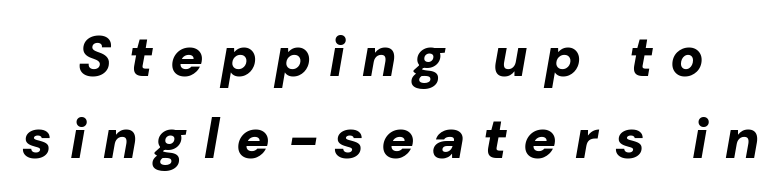
The rendering uses natural spacing where letterforms have individual widths. Each word looks stretched out because of the extra space between its letters. You can tell it's italic because the verticals aren't actually vertical. Regular leading. The specimen omits any rule beneath the text block's lines.
